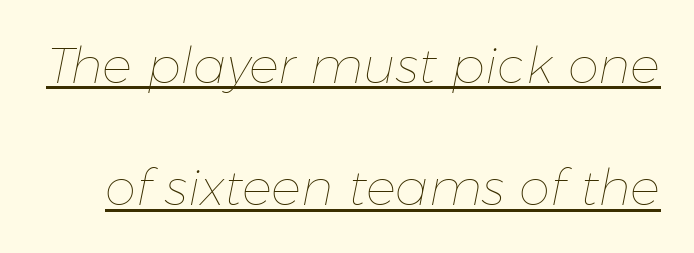
Weight: not bold — regular or lighter. Nothing unusual about the tracking: characters are spaced as the font intends. The letters are slanted; this is an italic face. You could not count columns in this text — the font is proportionally spaced. Emphasis is given by a line drawn under the lettering. The vertical gap from one line to the next is large.
